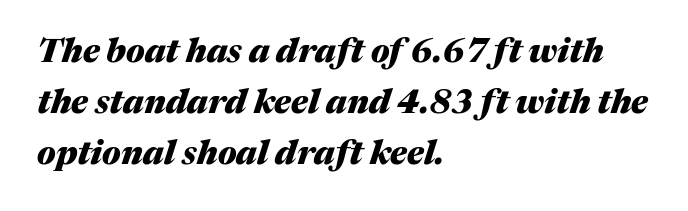
The image shows 33 px heavy type, italic (leaning right); set left-aligned, normal line spacing (1.55x), normal letter spacing, not underlined; medium stroke contrast and a medium x-height.
